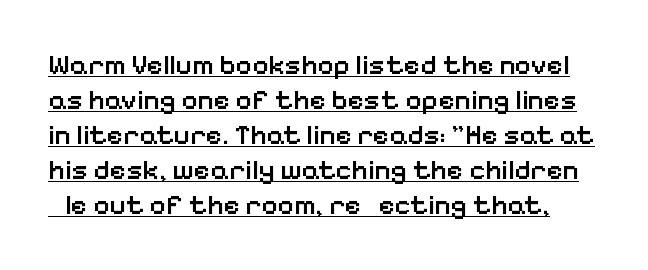
The image shows 28 px semibold sans-serif type, upright; set normal line spacing (1.25x), normal letter spacing, underlined; low stroke contrast and a medium x-height.
